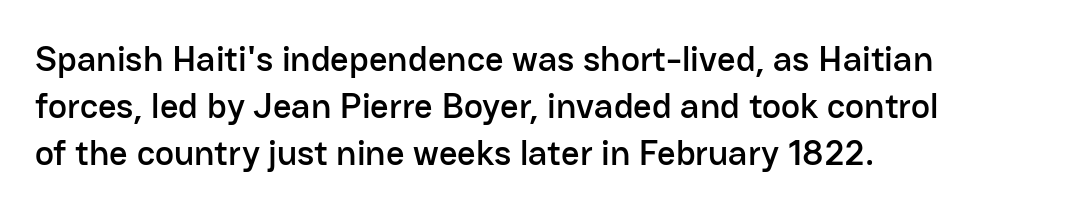
Summary of vertical rhythm: regular, with standard interline spacing. Between one letter and the next there's only the usual sliver of space. Type style note: lacks serifs. Is this a fixed-width face? No — the glyphs have proportional, varying widths. Descenders are the only things crossing below the line.
